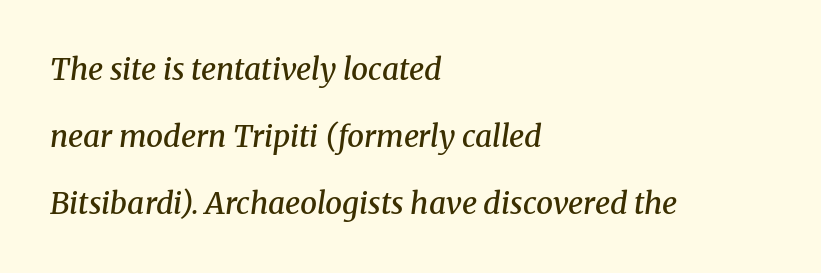
{"serif": "yes", "italic": "yes", "lean": "right", "slant_degrees": 8, "bold": "semi", "weight": "semibold", "width": "normal", "stroke_contrast": "medium", "x_height": "medium", "monospaced": "no", "underline": "no", "align": "left", "line_spacing": "loose", "line_spacing_ratio": 2.23, "letter_spacing": "normal", "letter_spacing_em": 0.0, "glyph_px": 30}
